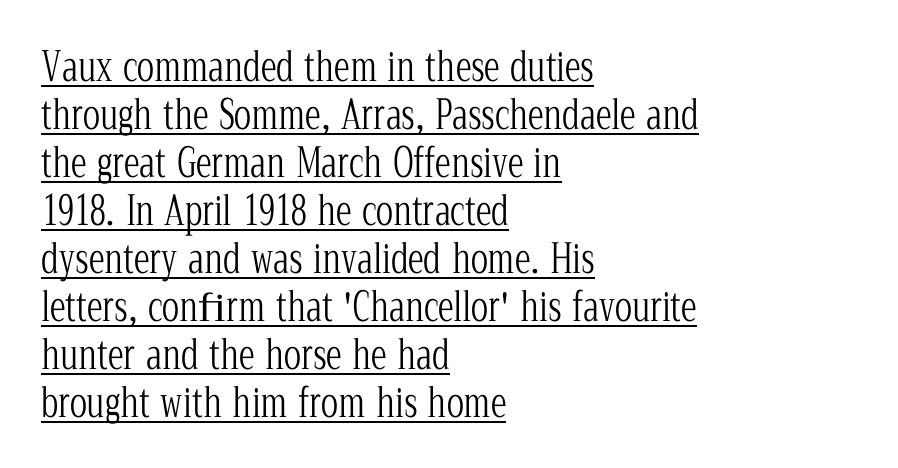
{"serif": "yes", "italic": "no", "bold": "no", "weight": "light", "width": "condensed", "stroke_contrast": "low", "x_height": "medium", "monospaced": "no", "underline": "yes", "align": "left", "line_spacing_ratio": 1.2, "letter_spacing": "normal", "letter_spacing_em": 0.0, "glyph_px": 40}
